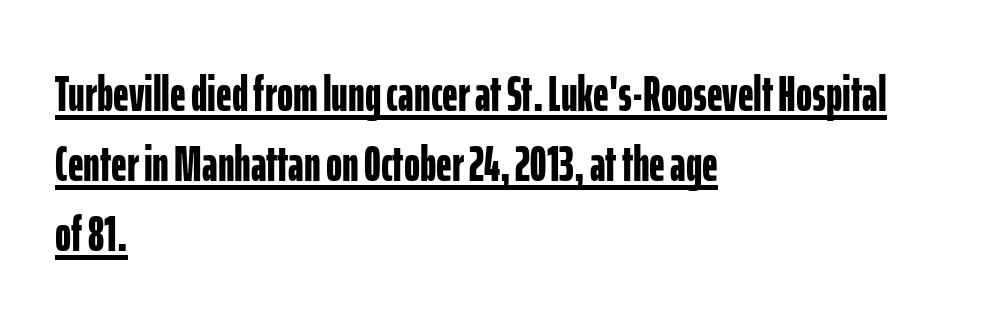
{"serif": "no", "italic": "no", "bold": "yes", "weight": "bold", "width": "condensed", "stroke_contrast": "low", "x_height": "medium", "monospaced": "no", "underline": "yes", "align": "left", "line_spacing": "normal", "line_spacing_ratio": 1.43, "letter_spacing": "normal", "letter_spacing_em": 0.0, "glyph_px": 49}
